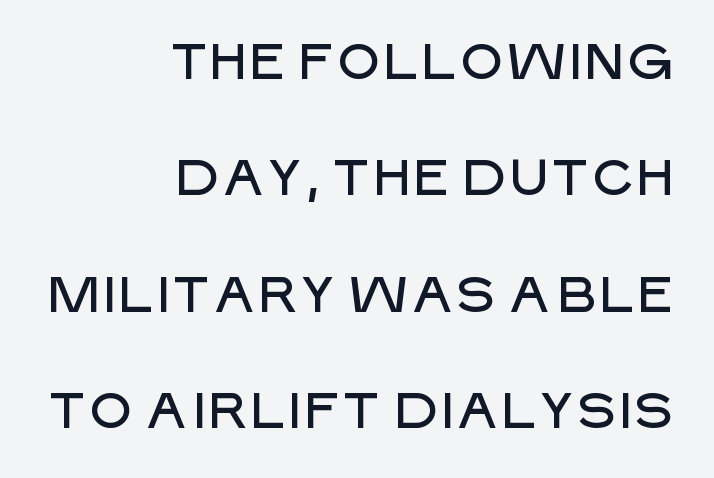
Q: Is the text italic (slanted)? A: No, it is upright.
Q: Is the typeface a serif or a sans-serif typeface? A: Sans-serif.
Q: Is the text underlined? A: No.
Q: How is the paragraph aligned? A: Right-aligned.
Q: Is the spacing between letters normal or unusually wide? A: Normal.
Q: Is the spacing between lines tight, normal or loose? A: Loose.
Q: Width (condensed, normal, or wide)? A: Normal.
Q: Stroke contrast? A: Low.
Q: x-height? A: Large.
Q: Monospaced? A: No.
